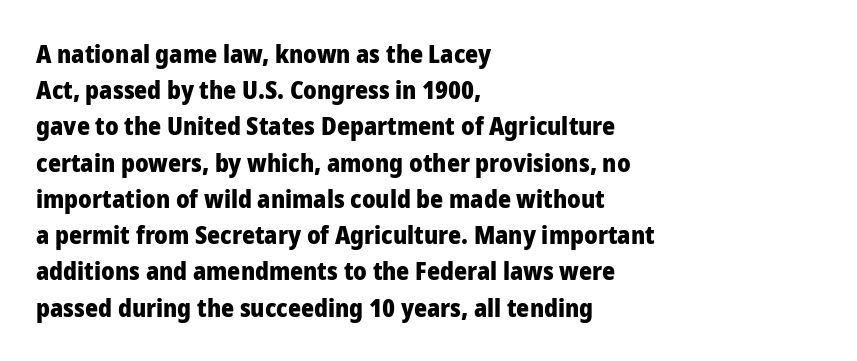
Q: Is the text bold? A: Yes.
Q: Is the text italic (slanted)? A: No, it is upright.
Q: Is the text underlined? A: No.
Q: How is the paragraph aligned? A: Left-aligned.
Q: Is the spacing between letters normal or unusually wide? A: Normal.
Q: Is the spacing between lines tight, normal or loose? A: Normal.
